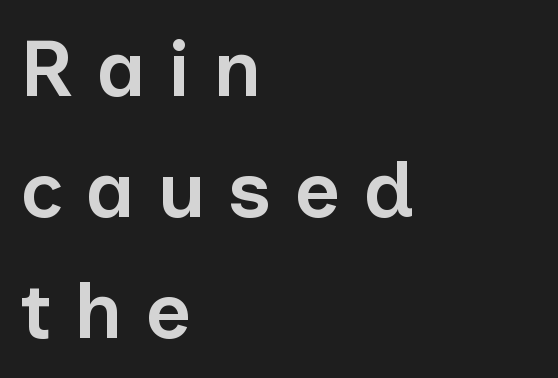
{"serif": "no", "italic": "no", "bold": "semi", "weight": "semibold", "width": "normal", "stroke_contrast": "low", "x_height": "medium", "monospaced": "no", "underline": "no", "align": "left", "line_spacing": "normal", "line_spacing_ratio": 1.51, "letter_spacing": "wide", "letter_spacing_em": 0.28, "glyph_px": 80}
